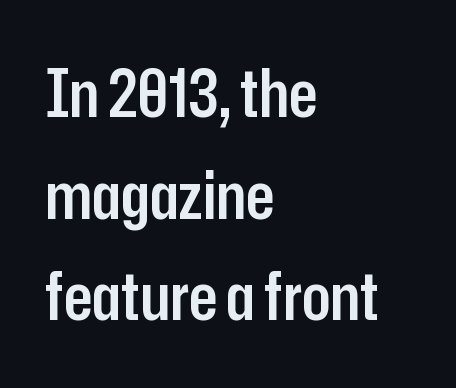
In terms of letterspacing, this is plain default setting. Letterform terminals end flat and unadorned throughout the passage. Students, this is semibold: more ink than regular, less than bold. A bare baseline throughout the passage. A roman cut, with each character standing at attention. In CSS terms this would be text-align: left.
